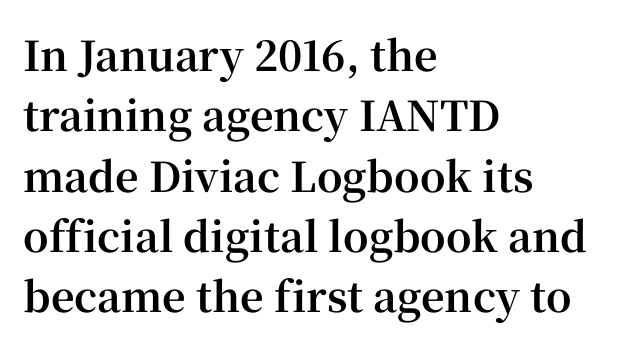
{"serif": "yes", "italic": "no", "bold": "yes", "weight": "bold", "width": "normal", "stroke_contrast": "high", "x_height": "medium", "monospaced": "no", "underline": "no", "align": "left", "line_spacing": "normal", "line_spacing_ratio": 1.47, "letter_spacing": "normal", "letter_spacing_em": 0.0, "glyph_px": 41}
